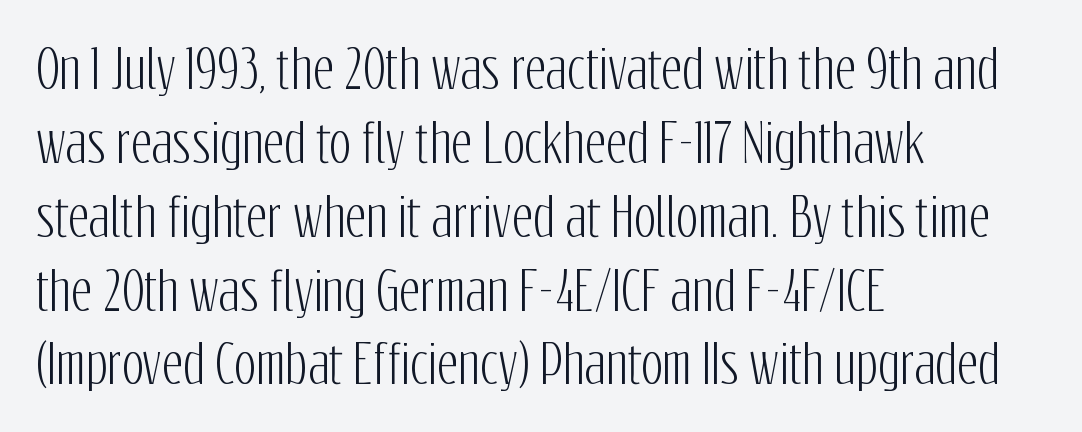
Where is the straight margin? On the left. Observe the ordinary spacing: letters are neighbours, not strangers. Are there feet on the stems? There aren't — it's a sans. Any mark beneath the type? The region is blank. The space between consecutive lines is moderate.
